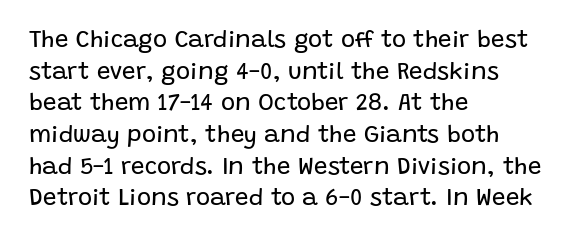
Leftover space on each line is placed entirely after the last word. The typesetting does not lean heavy: it is not bold. Honestly, the letter spacing is just normal — you wouldn't notice it. Underline: absent. If you drew a line through each stem, it would be perfectly vertical.
